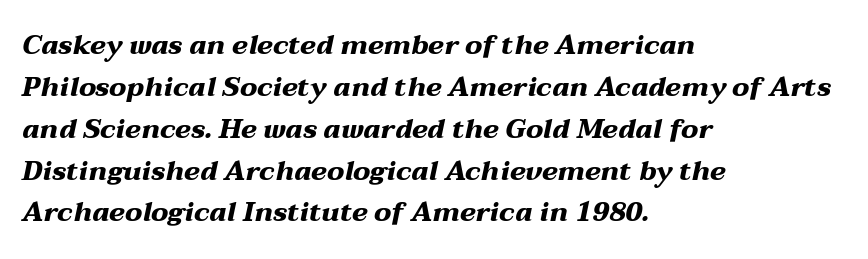
The image shows 27 px bold type, italic (leaning right); set left-aligned, normal line spacing (1.55x), normal letter spacing, not underlined.
